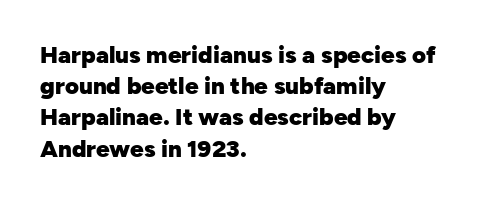
The image shows 24 px bold type, upright; set left-aligned, normal line spacing (1.3x), normal letter spacing, not underlined.
